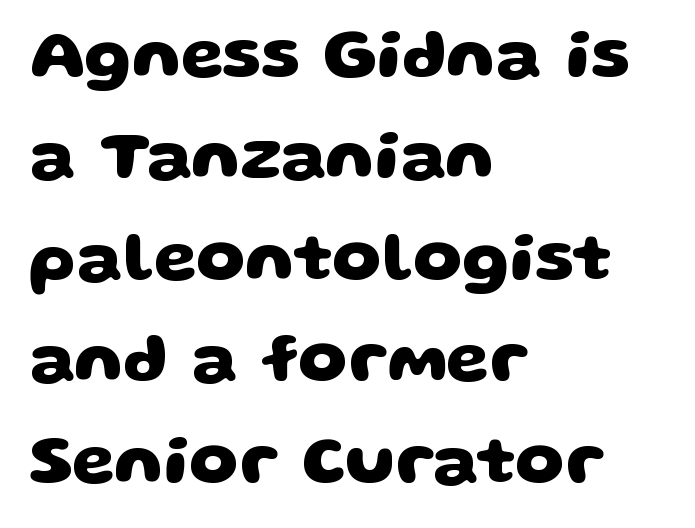
{"serif": "no", "bold": "yes", "weight": "heavy", "width": "wide", "stroke_contrast": "low", "x_height": "large", "monospaced": "no", "underline": "no", "align": "left", "line_spacing": "normal", "line_spacing_ratio": 1.47, "letter_spacing": "normal", "letter_spacing_em": 0.0, "glyph_px": 69}
